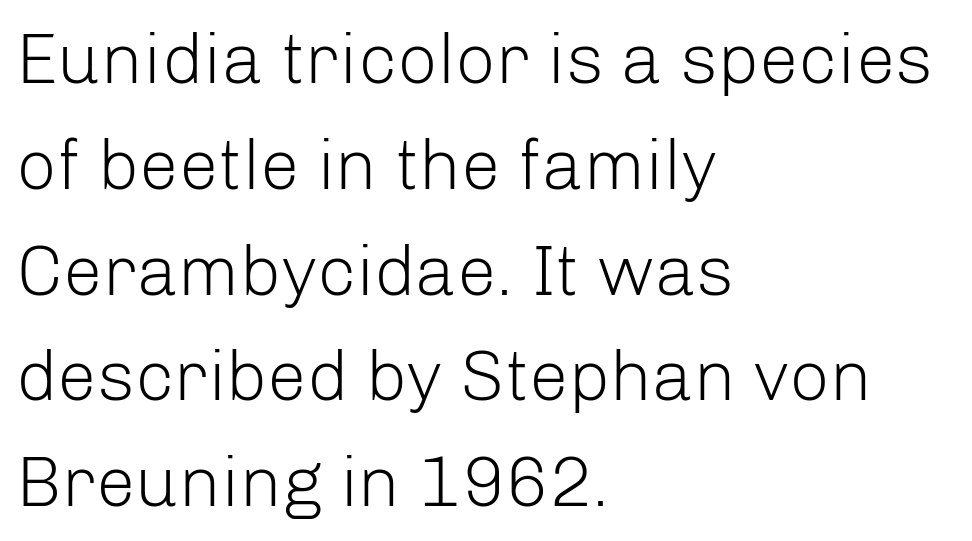
The image shows 71 px light sans-serif type, upright; set left-aligned, normal line spacing (1.49x), normal letter spacing, not underlined; low stroke contrast and a medium x-height.
